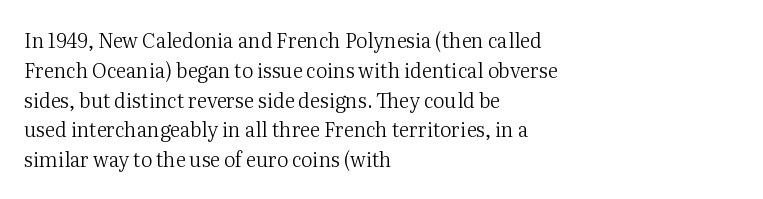
{"italic": "no", "bold": "no", "underline": "no", "align": "left", "line_spacing": "normal", "line_spacing_ratio": 1.49, "letter_spacing": "normal", "letter_spacing_em": 0.0, "glyph_px": 20}
